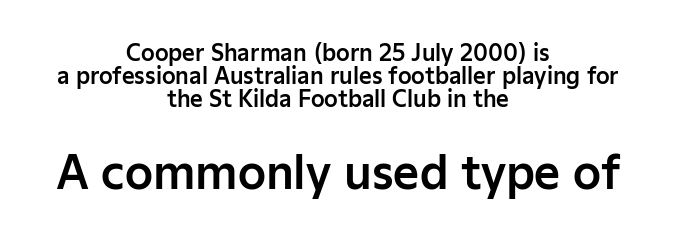
The image shows 45 px sans-serif type, upright; set centered, tight line spacing (1.04x), normal letter spacing, not underlined; the second (bottom) block is 2.05x larger; low stroke contrast and a medium x-height.
